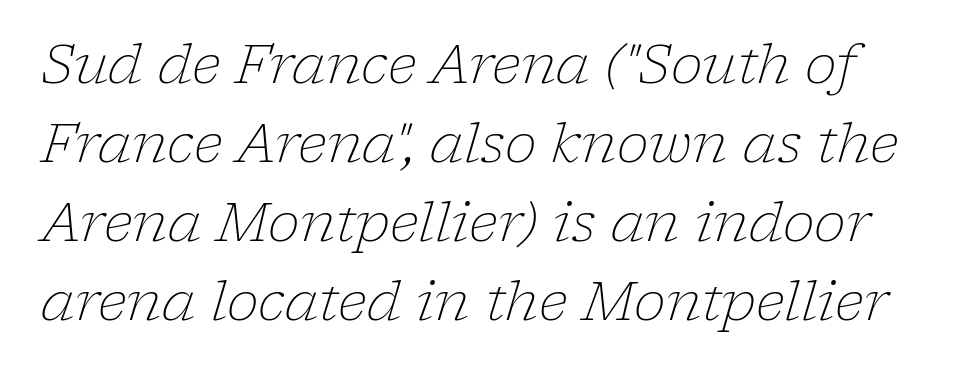
The image shows 54 px light serif type, italic (leaning right); set normal line spacing (1.46x), normal letter spacing, not underlined; low stroke contrast and a medium x-height.
